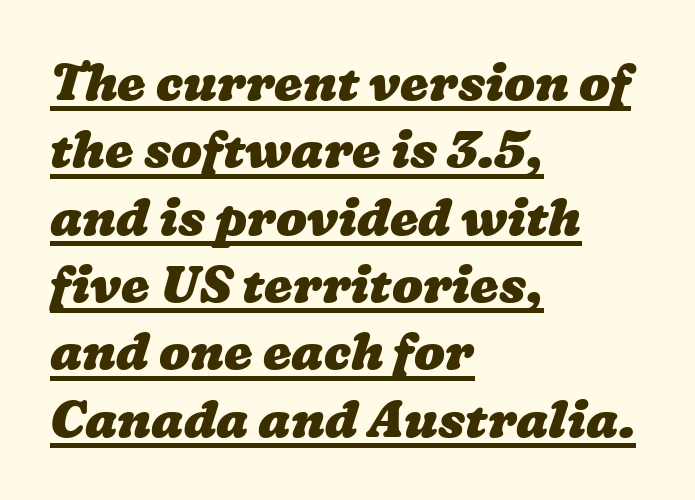
Each letter keeps its own natural width here, so spacing adapts to shape. Rows of type keep a routine distance in the vertical direction. The letterforms sit shoulder to shoulder at normal distance. Every letter is thick-stroked: bold, no question. The rendering uses the underline text-decoration.
